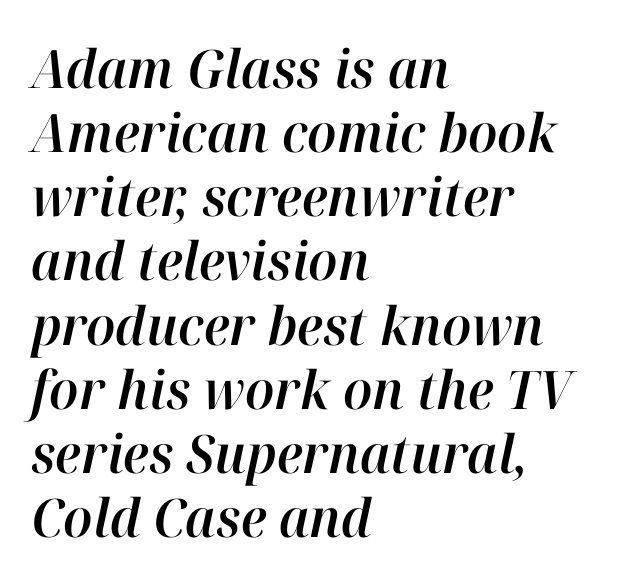
The face used here has a pronounced slope to its letters. Descender tails drop into unmarked territory. Horizontally, the lines are justified to the leading edge only. Short note: letters normally spaced. Is this a fixed-width face? No — the glyphs have proportional, varying widths.
